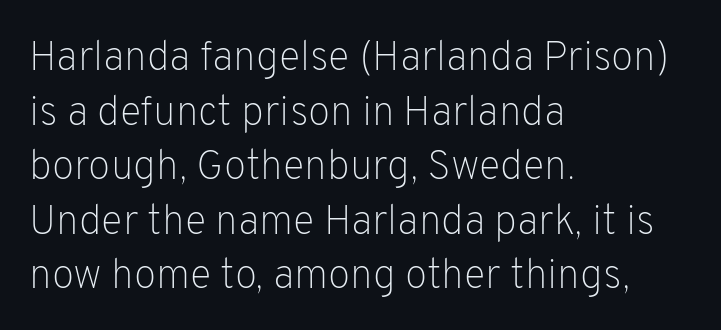
Nope, no serifs anywhere on these letters. The space directly below the letters is spotless. What stands out about the letter spacing? Nothing — it is the standard amount. The font is comparable to plain body text, perhaps lighter. The passage shown stacks its lines at a standard gap. A student would call this left alignment; a typographer would say flush left, rag right.
